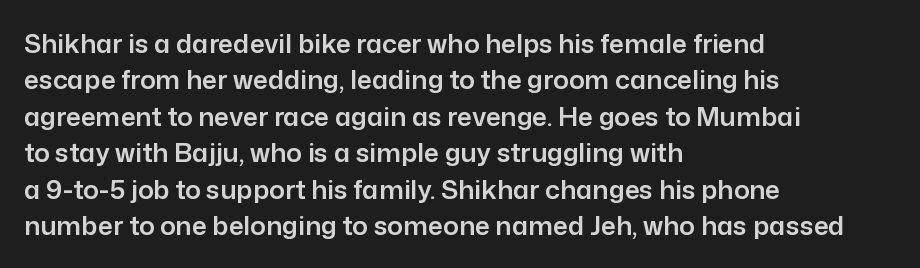
Each line starts at the same left margin while the right side varies. There is no visible air inserted between adjacent glyphs. Baseline-to-baseline distance is the conventional proportion of letter height. No italicization has been applied; the sample stays upright.
